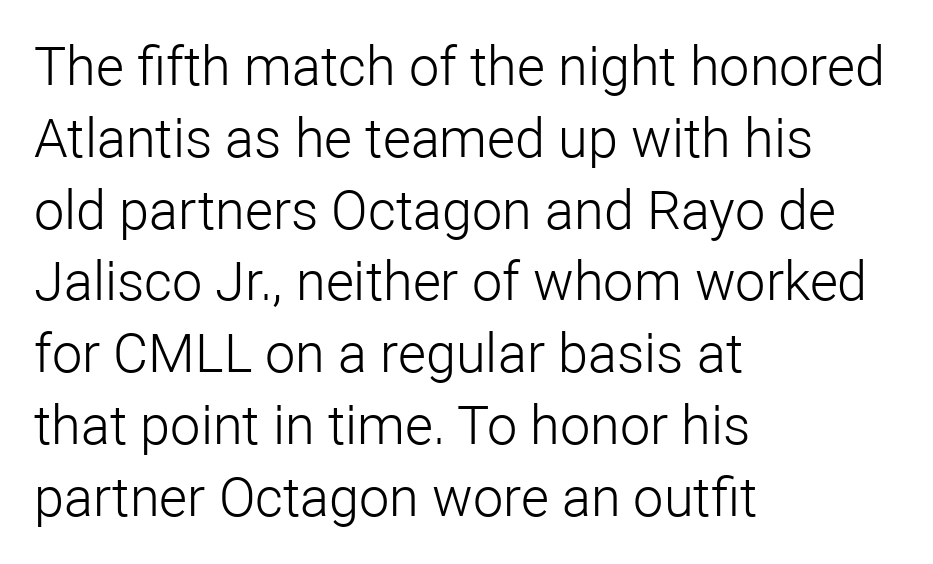
The image shows 54 px light sans-serif type, upright; set left-aligned, normal line spacing (1.33x), normal letter spacing, not underlined; low stroke contrast and a medium x-height.
